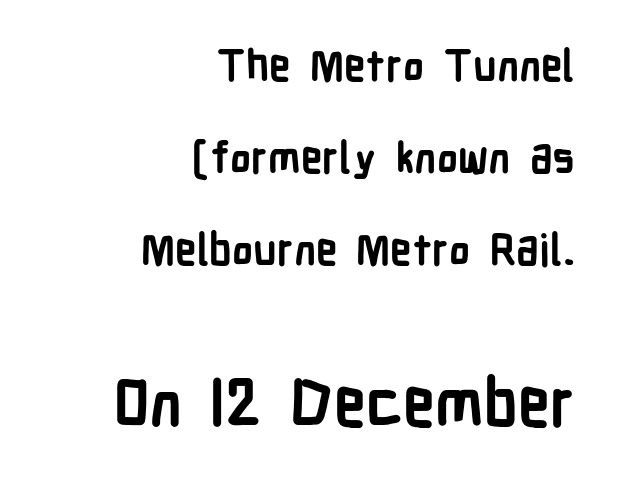
{"serif": "no", "italic": "no", "bold": "yes", "weight": "semibold", "width": "condensed", "stroke_contrast": "low", "x_height": "medium", "monospaced": "no", "underline": "no", "align": "right", "line_spacing": "loose", "line_spacing_ratio": 2.14, "letter_spacing": "normal", "letter_spacing_em": 0.0, "larger_block": "second", "size_ratio": 1.49, "glyph_px": 64}
